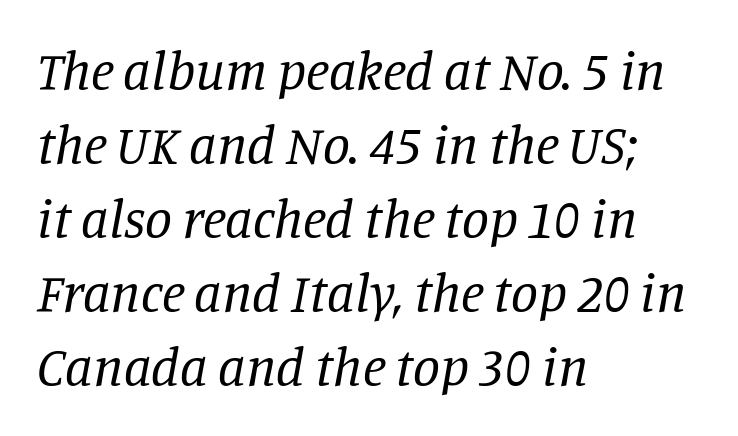
Q: Is the text bold? A: No.
Q: Is the text italic (slanted)? A: Yes, it leans right by about 11 degrees.
Q: Is the typeface a serif or a sans-serif typeface? A: Serif.
Q: Is the text underlined? A: No.
Q: How is the paragraph aligned? A: Left-aligned.
Q: Is the spacing between letters normal or unusually wide? A: Normal.
Q: Is the spacing between lines tight, normal or loose? A: Normal.
Q: Width (condensed, normal, or wide)? A: Normal.
Q: Stroke contrast? A: Low.
Q: x-height? A: Large.
Q: Monospaced? A: No.
